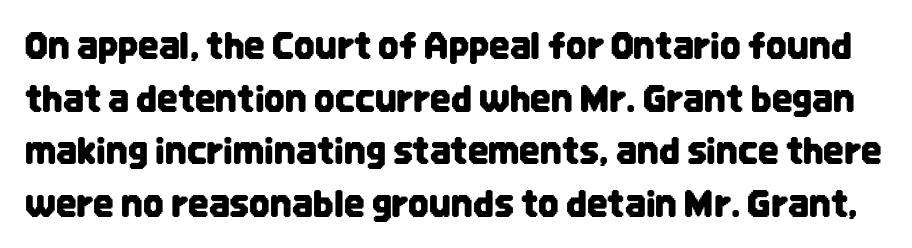
The image shows 36 px condensed sans-serif type, upright; set normal line spacing (1.46x), normal letter spacing, not underlined; low stroke contrast and a large x-height.
